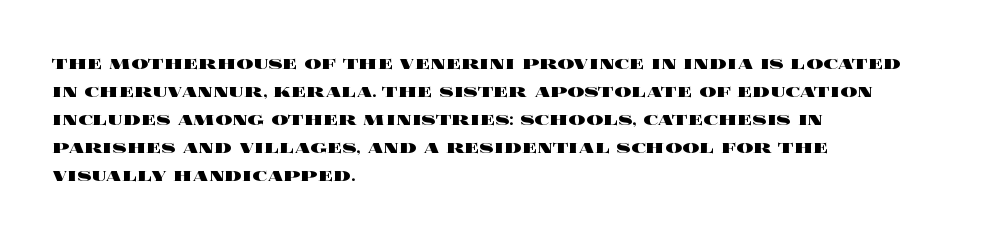
The image shows 21 px bold type, upright; set left-aligned, normal line spacing (1.33x), normal letter spacing, not underlined.
